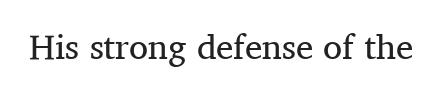
The image shows 35 px regular-weight serif type, upright; set normal letter spacing, not underlined; medium stroke contrast and a medium x-height.
